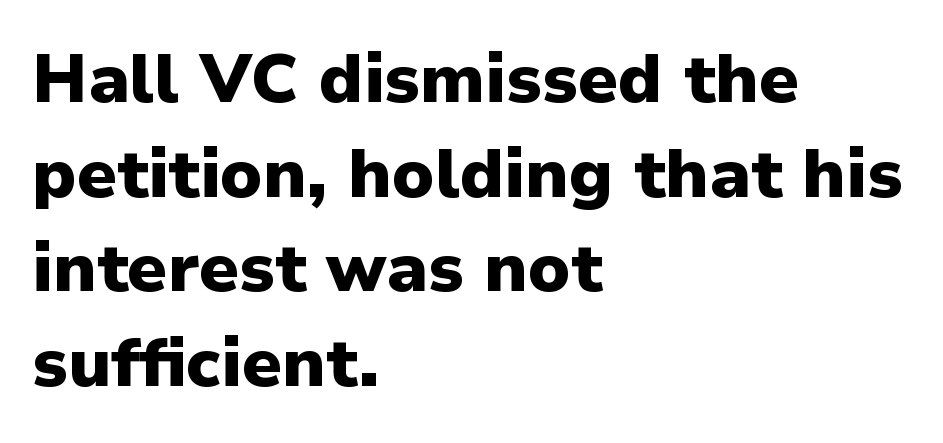
A typesetter would call this leading conventional body-copy spacing. Compared with a centered layout, this one pins lines to the left instead. A bare baseline throughout the passage. The letters stand upright; this is a roman face. Is this a sans? Yes — the strokes have no serifs. Strokes here are thick enough to call this a true bold.
